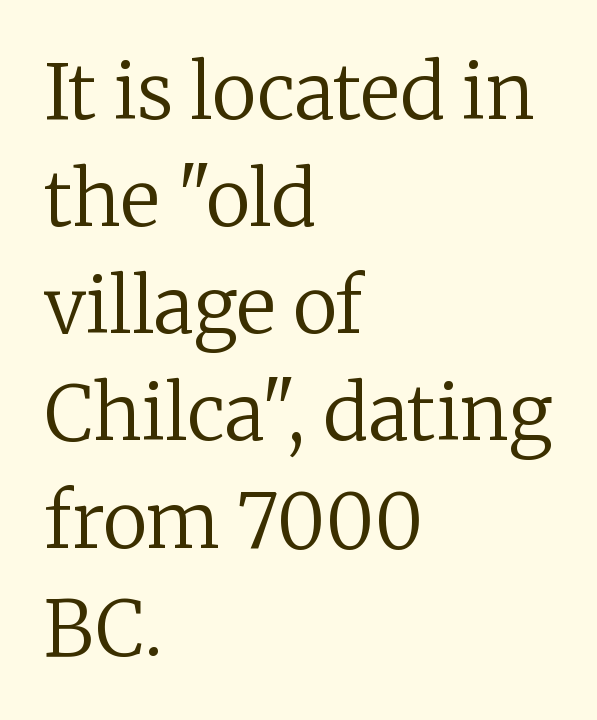
The image shows 76 px regular-weight serif type, upright; set left-aligned, normal line spacing (1.41x), normal letter spacing, not underlined; low stroke contrast and a medium x-height.
